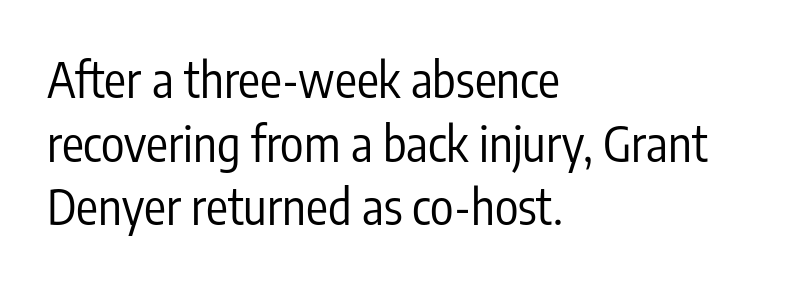
What's the leading like? Ordinary, nothing unusual. Proportional: the letters do not fall into vertical columns. Note: no serifs on the glyphs. Nope, not italic — everything's standing straight. Is the stroke heavy? The answer is a plain regular-or-lighter. Unmarked baselines from the first word to the last.
